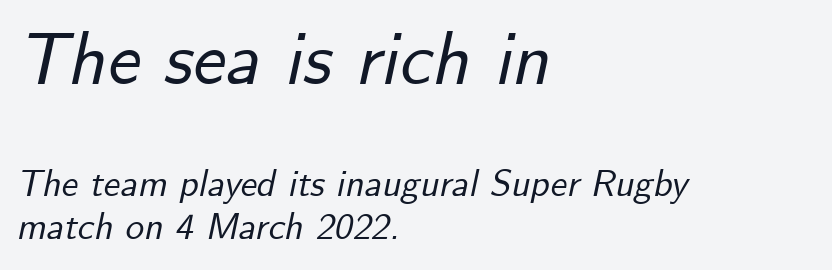
{"italic": "yes", "lean": "right", "slant_degrees": 12, "width": "normal", "stroke_contrast": "low", "x_height": "small", "monospaced": "no", "underline": "no", "align": "left", "line_spacing_ratio": 1.17, "letter_spacing": "normal", "letter_spacing_em": 0.0, "larger_block": "first", "size_ratio": 2.0, "glyph_px": 74}
